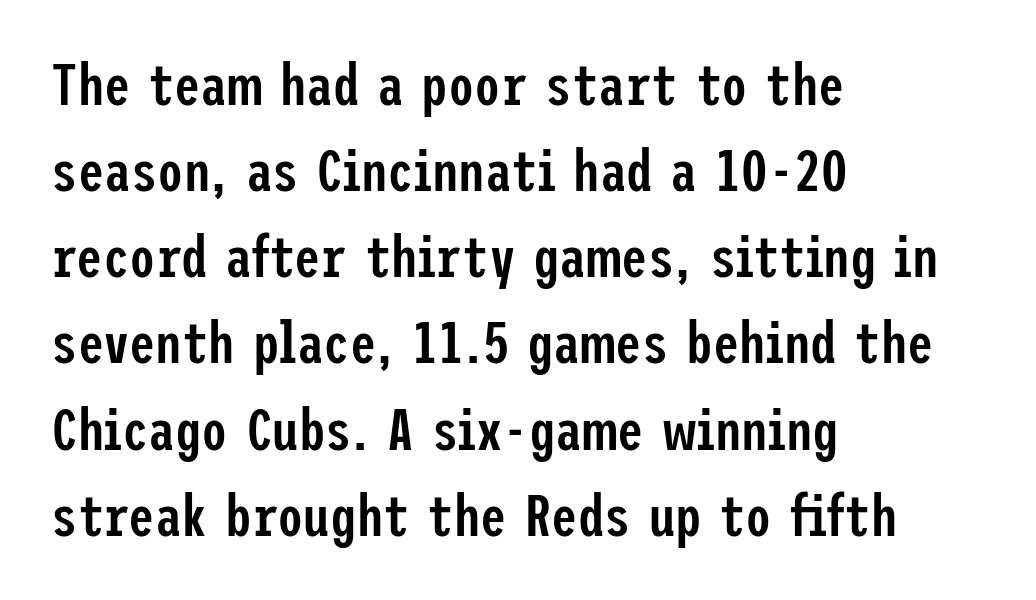
The tracking reads as untouched default to a designer's eye. These lines sit exactly where default settings would place them. A bit beefed up — I'd call it semibold rather than bold. Typeset ragged right — the left edge is the straight one.
